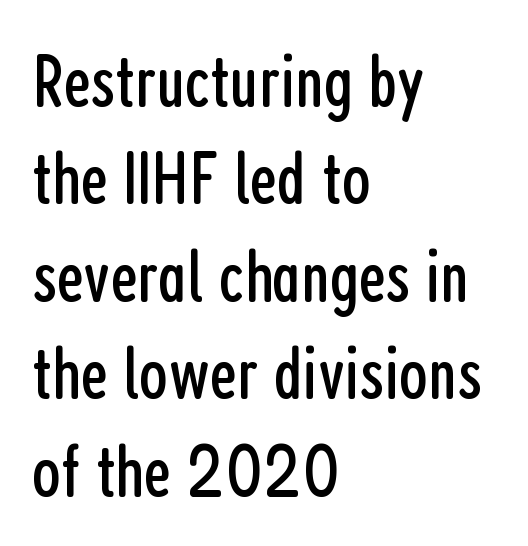
These lines are composed in type without serifs. Between one letter and the next there's only the usual sliver of space. Visually the block forms a straight wall on the left and a jagged coastline on the right. Weight: in the light-to-regular range. Compared with typical paragraphs, the rows here are spaced about the same. It's the straight-up-and-down kind of type.
